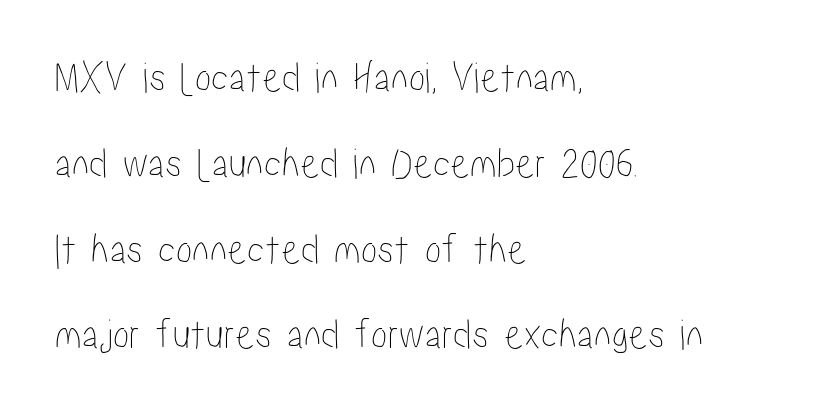
{"italic": "no", "width": "condensed", "stroke_contrast": "low", "x_height": "medium", "monospaced": "no", "underline": "no", "align": "left", "line_spacing": "loose", "line_spacing_ratio": 1.95, "letter_spacing": "normal", "letter_spacing_em": 0.0, "glyph_px": 44}
